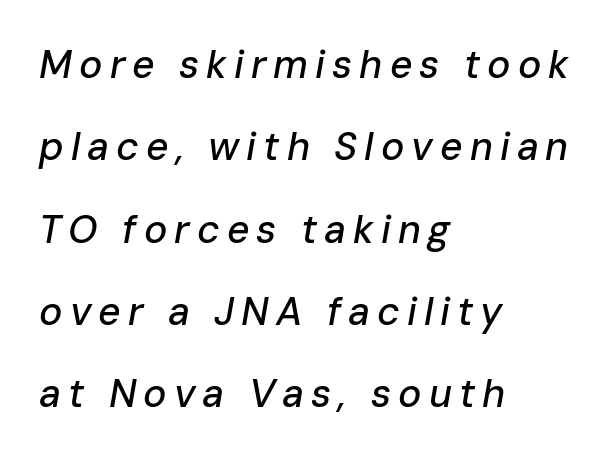
Q: Is the text italic (slanted)? A: Yes, it leans right by about 10 degrees.
Q: Is the text underlined? A: No.
Q: How is the paragraph aligned? A: Left-aligned.
Q: Is the spacing between lines tight, normal or loose? A: Loose.
Q: Width (condensed, normal, or wide)? A: Normal.
Q: Stroke contrast? A: Low.
Q: x-height? A: Medium.
Q: Monospaced? A: No.
